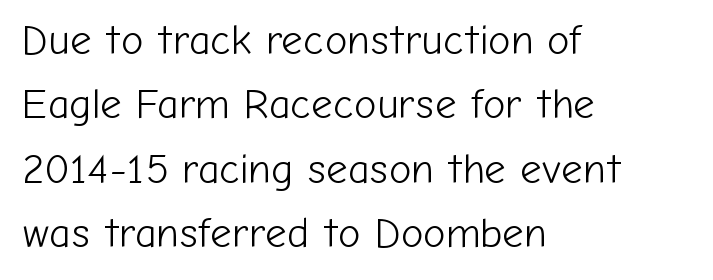
Tracking here is standard; glyphs follow each other at the usual distance. Style check: upright. Is there much room between lines? A standard amount, neither cramped nor airy. I'd call this a sans setting — the letters go barefoot. Varying glyph widths throughout — classic text-font behaviour. Is the type heavy? It reads as light-to-regular instead.
